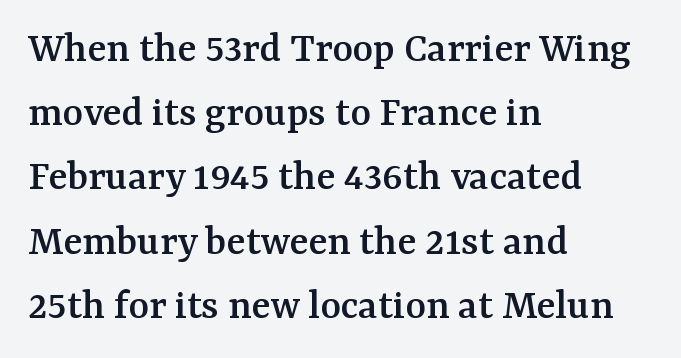
{"serif": "yes", "italic": "no", "width": "normal", "stroke_contrast": "medium", "x_height": "medium", "monospaced": "no", "underline": "no", "align": "left", "line_spacing": "normal", "line_spacing_ratio": 1.46, "letter_spacing": "normal", "letter_spacing_em": 0.0, "glyph_px": 44}
